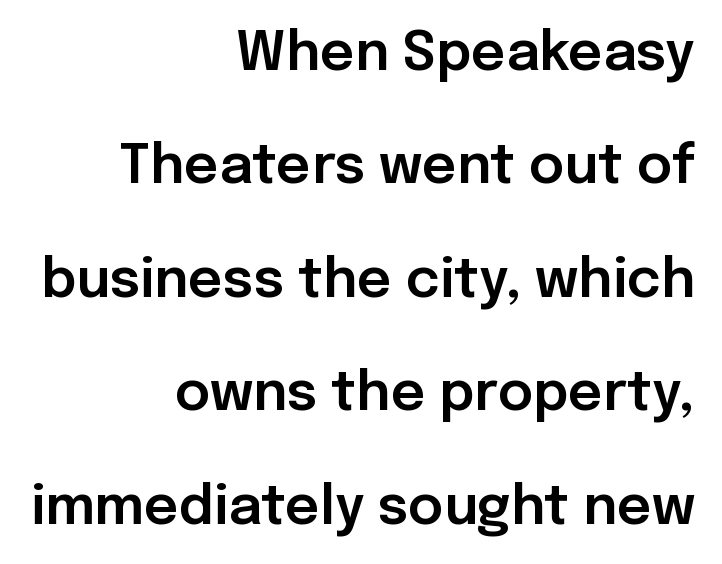
The image shows 54 px sans-serif type, upright; set right-aligned, loose line spacing (2.1x), normal letter spacing, not underlined; low stroke contrast and a medium x-height.
